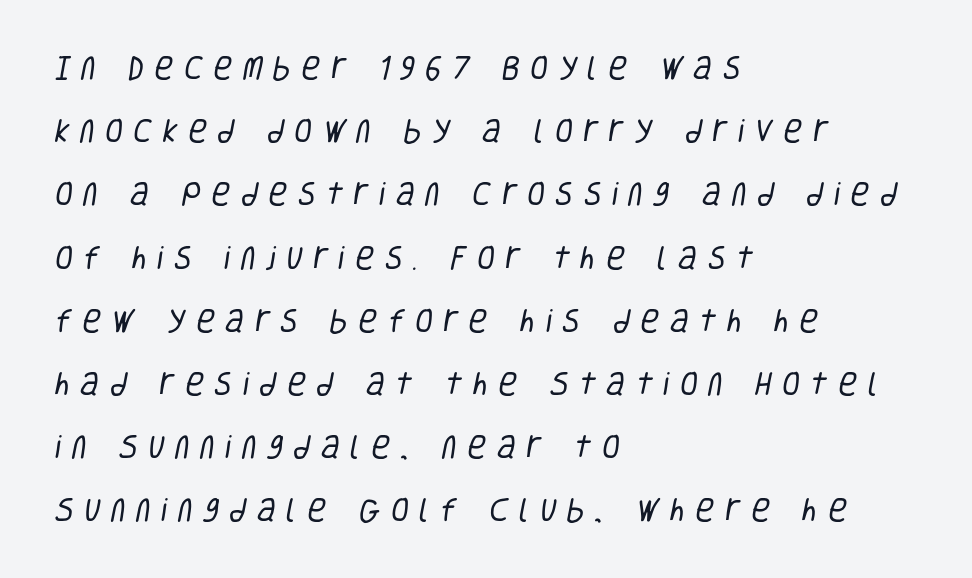
Q: Is the text bold? A: No.
Q: Is the text underlined? A: No.
Q: How is the paragraph aligned? A: Left-aligned.
Q: Is the spacing between letters normal or unusually wide? A: Unusually wide.
Q: Is the spacing between lines tight, normal or loose? A: Loose.
